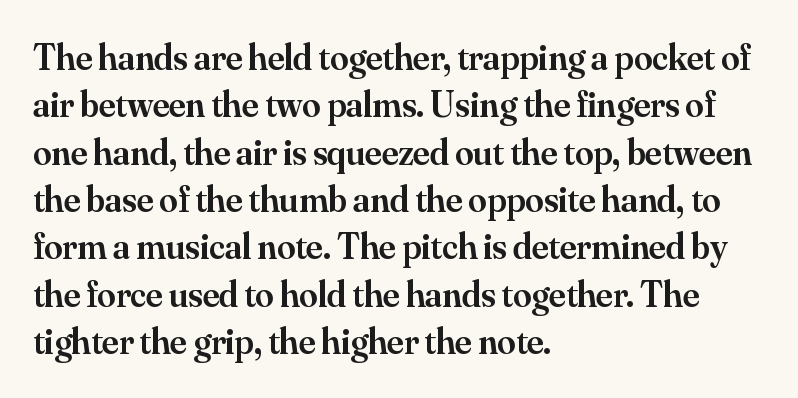
The rows are spaced the way most documents space them. The passage shown is typeset with a serif family. The lettering stays uniformly vertical, giving the passage a roman look. Honestly, there is no underline to notice here at all. Character widths vary here, with narrow letters taking less room than wide ones.
